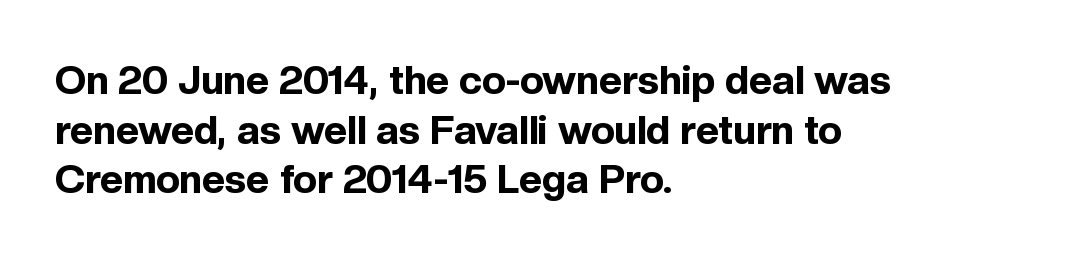
Notice how the passage keeps a crisp vertical edge on the left only. The font is running at its bold setting. You can tell it's not italic because the verticals are truly vertical. Honestly, the letter spacing is just normal — you wouldn't notice it. Each letter keeps its own natural width here, so spacing adapts to shape. The letters carry no serifs — their stems end cleanly without finishing strokes.
